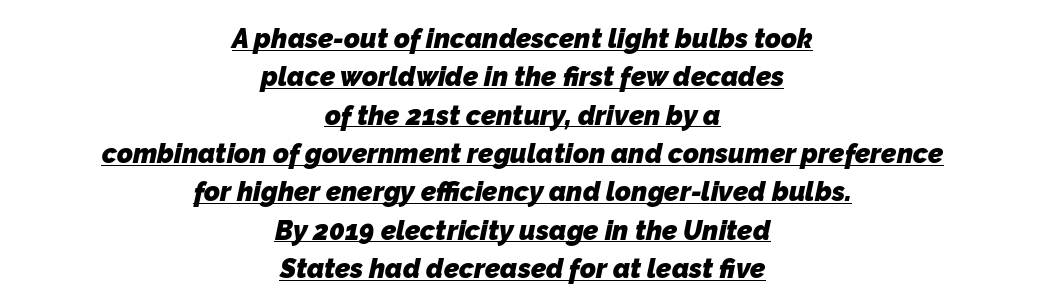
Caption: bold face, heavy strokes. Underlining? Definitely there. The rendering positions every line midway between the sides. In terms of leading, this rendering sits right in the middle. The gaps between neighbouring characters are ordinary and unremarkable.
